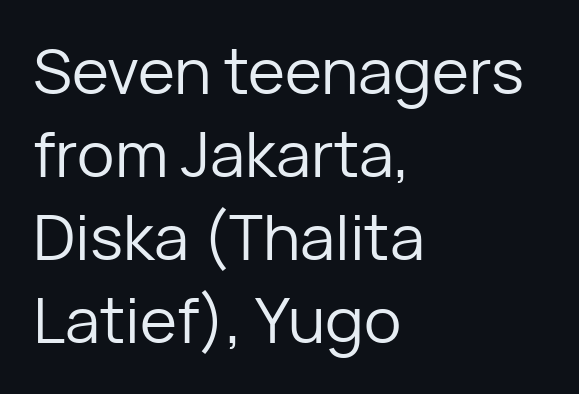
The image shows 63 px regular-weight sans-serif type, upright; set left-aligned, normal line spacing (1.32x), normal letter spacing, not underlined; low stroke contrast and a medium x-height.
